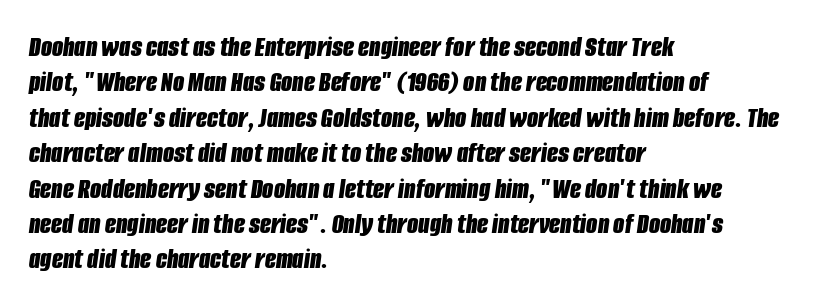
The image shows 29 px bold, condensed type, italic (leaning right); set left-aligned, line spacing 1.22x, normal letter spacing, not underlined; low stroke contrast and a large x-height.
